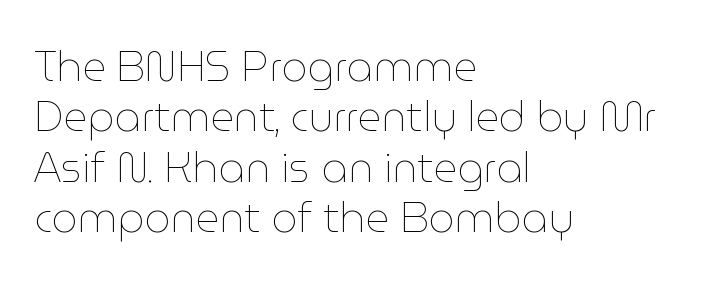
Q: Is the text bold? A: No.
Q: Is the text italic (slanted)? A: No, it is upright.
Q: Is the text underlined? A: No.
Q: How is the paragraph aligned? A: Left-aligned.
Q: Is the spacing between letters normal or unusually wide? A: Normal.
Q: Width (condensed, normal, or wide)? A: Normal.
Q: Stroke contrast? A: Low.
Q: x-height? A: Medium.
Q: Monospaced? A: No.
